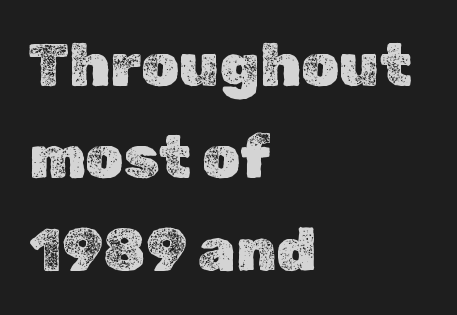
No italicization has been applied; the sample stays upright. Decoration check: the copy has no underline. Interline gaps are of average width in this sample. The rag falls on the right side of this text block. Character widths vary here, with narrow letters taking less room than wide ones. Caption: standard tracking, unaltered.
